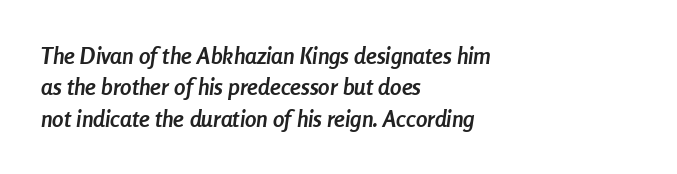
{"italic": "yes", "lean": "right", "slant_degrees": 8, "bold": "yes", "underline": "no", "align": "left", "line_spacing": "normal", "line_spacing_ratio": 1.36, "letter_spacing": "normal", "letter_spacing_em": 0.0, "glyph_px": 23}
